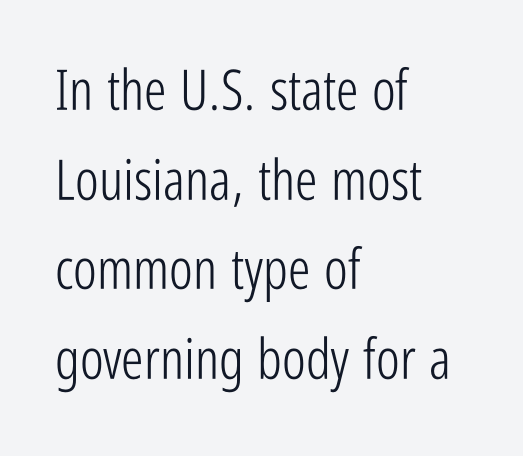
Q: Is the text bold? A: No.
Q: Is the text italic (slanted)? A: No, it is upright.
Q: Is the typeface a serif or a sans-serif typeface? A: Sans-serif.
Q: Is the text underlined? A: No.
Q: How is the paragraph aligned? A: Left-aligned.
Q: Is the spacing between letters normal or unusually wide? A: Normal.
Q: Is the spacing between lines tight, normal or loose? A: Normal.
Q: Width (condensed, normal, or wide)? A: Condensed.
Q: Stroke contrast? A: Low.
Q: x-height? A: Medium.
Q: Monospaced? A: No.
